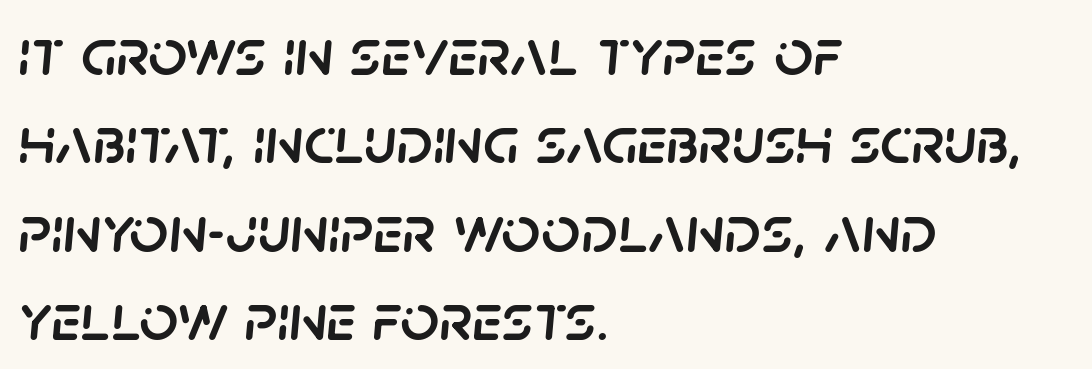
Q: Is the text italic (slanted)? A: Yes, it leans right by about 5 degrees.
Q: Is the text underlined? A: No.
Q: How is the paragraph aligned? A: Left-aligned.
Q: Is the spacing between letters normal or unusually wide? A: Normal.
Q: Is the spacing between lines tight, normal or loose? A: Normal.
Q: Width (condensed, normal, or wide)? A: Normal.
Q: Stroke contrast? A: Low.
Q: x-height? A: Large.
Q: Monospaced? A: No.
